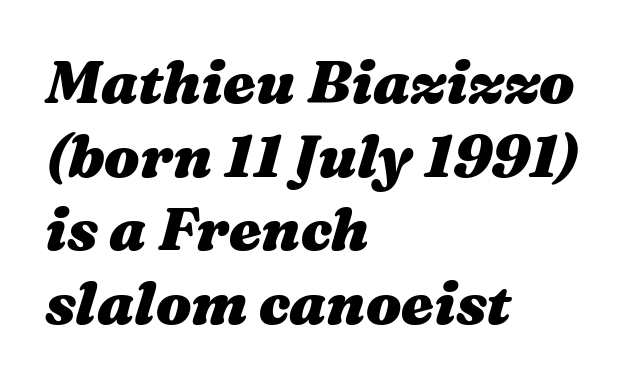
The words here are not underlined. Characters follow at the spacing the type designer built in. The lines are quadded left. Varying glyph widths throughout — classic text-font behaviour. These lines carry a lot of weight — the face is fully bold.
